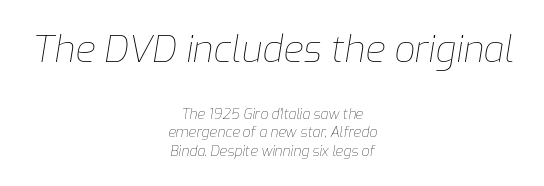
The image shows 37 px thin type, italic (leaning right); set centered, normal line spacing (1.35x), normal letter spacing, not underlined; the first (top) block is 2.64x larger; low stroke contrast and a medium x-height.
